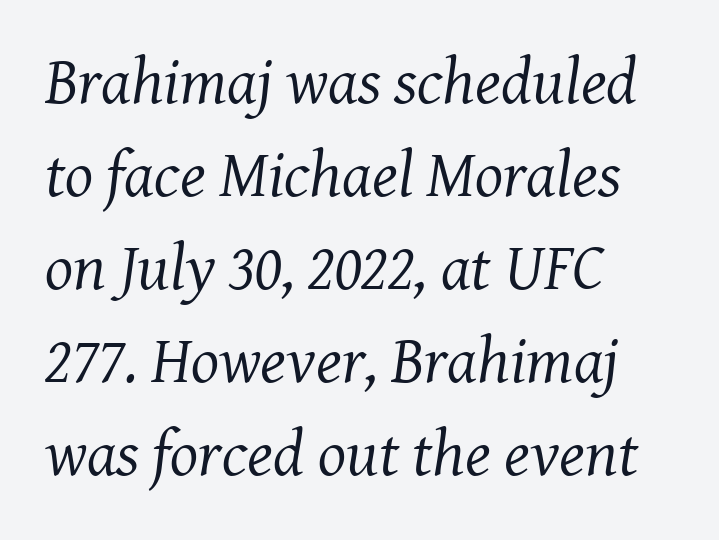
{"serif": "yes", "italic": "yes", "lean": "right", "slant_degrees": 8, "bold": "no", "weight": "regular", "width": "normal", "stroke_contrast": "medium", "x_height": "medium", "monospaced": "no", "underline": "no", "align": "left", "line_spacing": "normal", "line_spacing_ratio": 1.41, "letter_spacing": "normal", "letter_spacing_em": 0.0, "glyph_px": 66}
